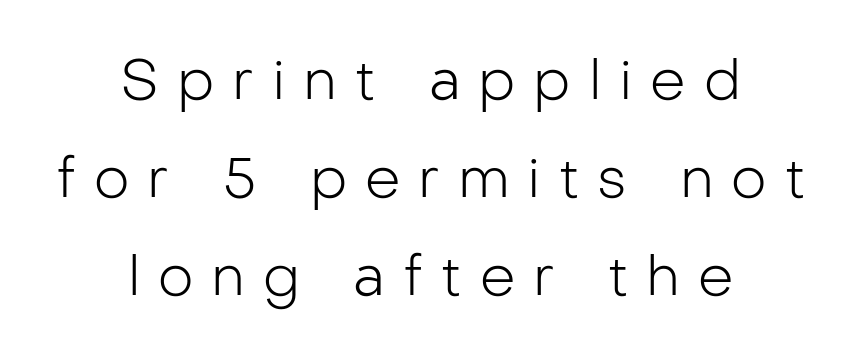
No letter is thick-stroked: the sample isn't bold. The line texture is sparse and dotted thanks to wide tracking. In terms of posture, this sample is upright. Check the space under the baseline: it is left empty.
